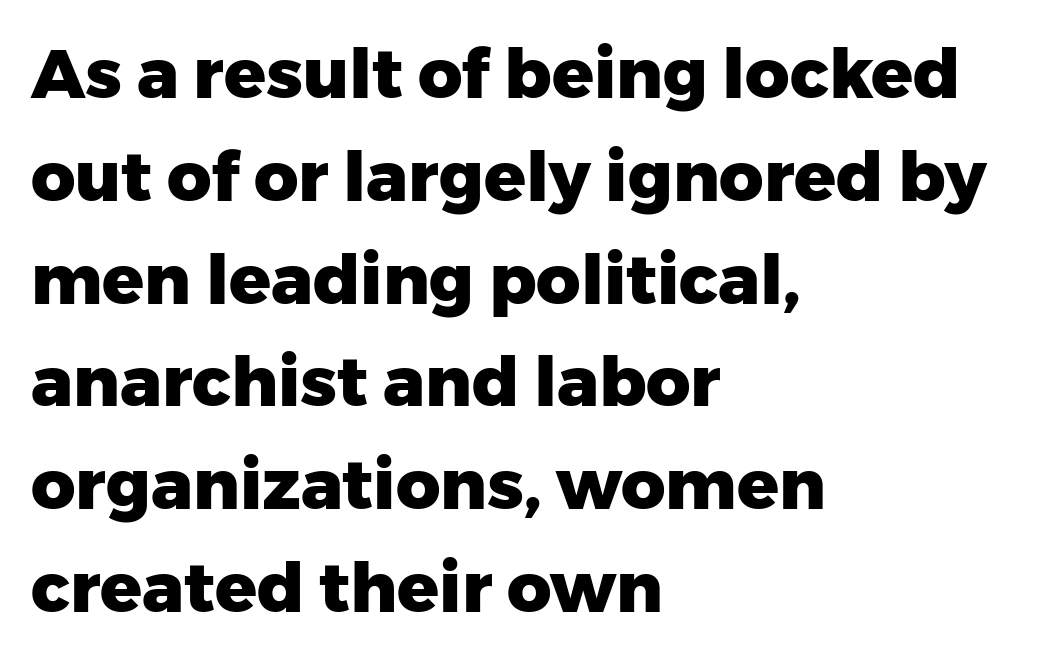
{"serif": "no", "italic": "no", "bold": "yes", "weight": "heavy", "width": "normal", "stroke_contrast": "low", "x_height": "medium", "monospaced": "no", "underline": "no", "align": "left", "line_spacing": "normal", "line_spacing_ratio": 1.49, "letter_spacing": "normal", "letter_spacing_em": 0.0, "glyph_px": 69}
